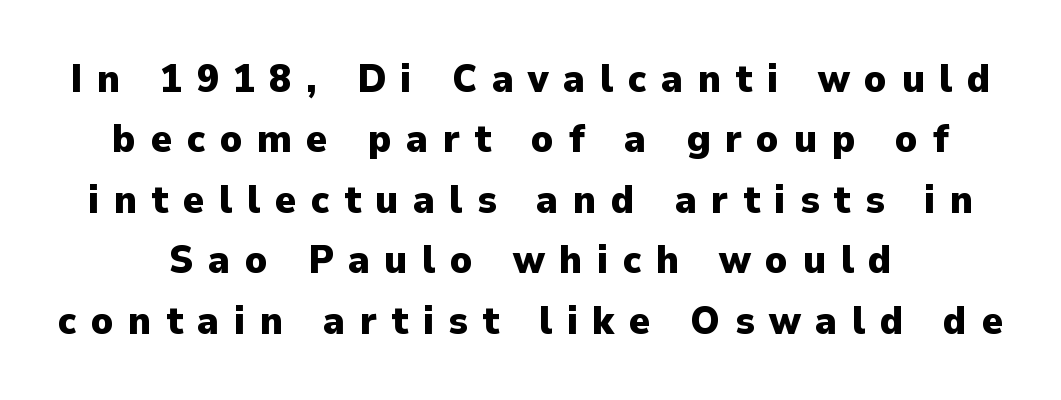
The image shows 40 px heavy sans-serif type, upright; set centered, normal line spacing (1.51x), unusually wide letter spacing (+0.36 em), not underlined; low stroke contrast and a medium x-height.
